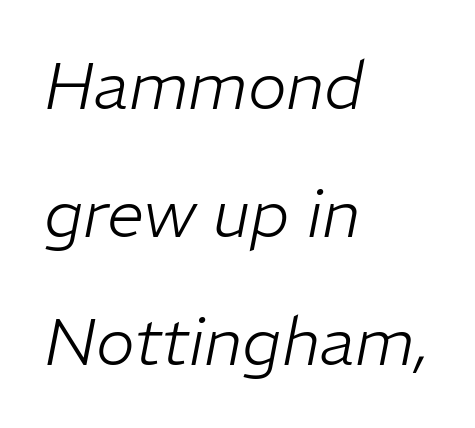
{"italic": "yes", "lean": "right", "slant_degrees": 11, "bold": "no", "weight": "light", "width": "normal", "stroke_contrast": "low", "x_height": "medium", "monospaced": "no", "underline": "no", "align": "left", "line_spacing": "loose", "line_spacing_ratio": 1.94, "letter_spacing": "normal", "letter_spacing_em": 0.0, "glyph_px": 66}
